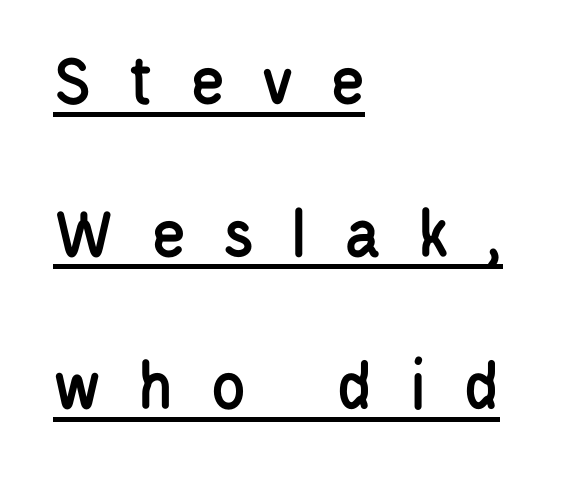
The image shows 72 px condensed sans-serif type, upright; set left-aligned, loose line spacing (2.12x), unusually wide letter spacing (+0.5 em), underlined; low stroke contrast and a large x-height.
